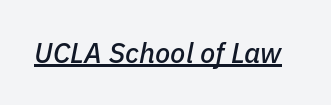
The image shows 28 px text type, italic (leaning right); set normal letter spacing, underlined; low stroke contrast and a medium x-height.
